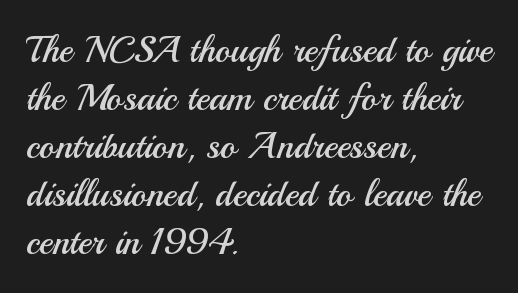
The image shows 37 px regular-weight sans-serif type; set left-aligned, normal line spacing (1.3x), normal letter spacing, not underlined; medium stroke contrast and a small x-height.
